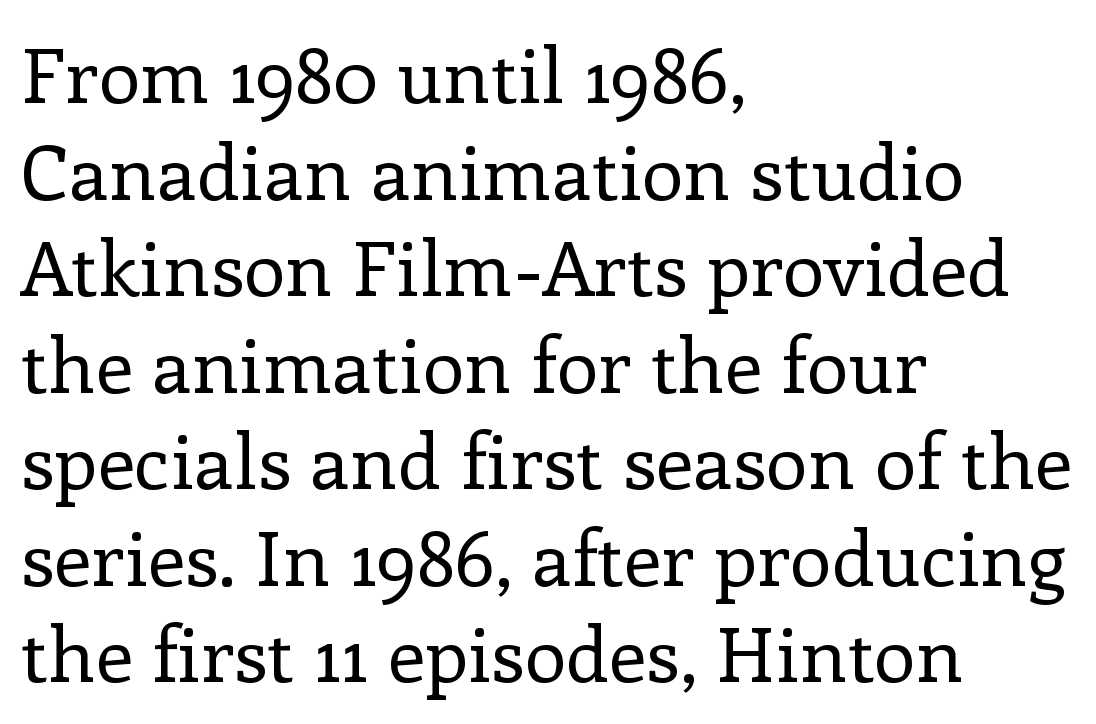
{"serif": "yes", "italic": "no", "bold": "no", "weight": "regular", "width": "normal", "stroke_contrast": "low", "x_height": "medium", "monospaced": "no", "underline": "no", "align": "left", "line_spacing": "normal", "line_spacing_ratio": 1.27, "letter_spacing": "normal", "letter_spacing_em": 0.0, "glyph_px": 76}
